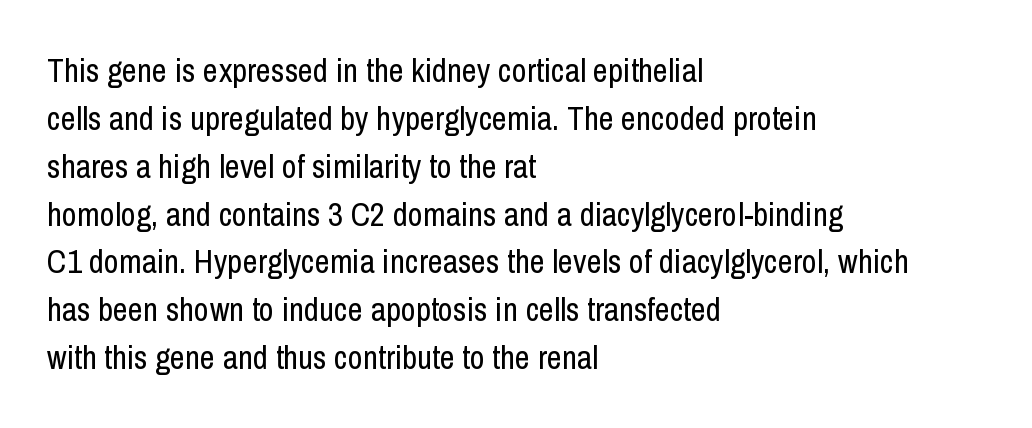
Q: Is the text bold? A: No.
Q: Is the text italic (slanted)? A: No, it is upright.
Q: Is the typeface a serif or a sans-serif typeface? A: Sans-serif.
Q: Is the text underlined? A: No.
Q: How is the paragraph aligned? A: Left-aligned.
Q: Is the spacing between letters normal or unusually wide? A: Normal.
Q: Is the spacing between lines tight, normal or loose? A: Normal.
Q: Width (condensed, normal, or wide)? A: Condensed.
Q: Stroke contrast? A: Low.
Q: x-height? A: Medium.
Q: Monospaced? A: No.
